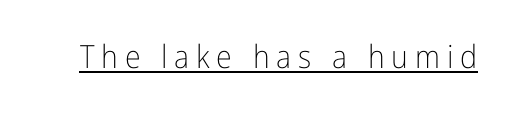
This sample carries an underscore along the baseline area. Do the characters align in a grid? No, the font is proportional. Characters remain perfectly vertical along every line. The typeface has the unassuming heft of standard copy or less. Unlike a traditional serif, this face leaves its strokes unadorned.
